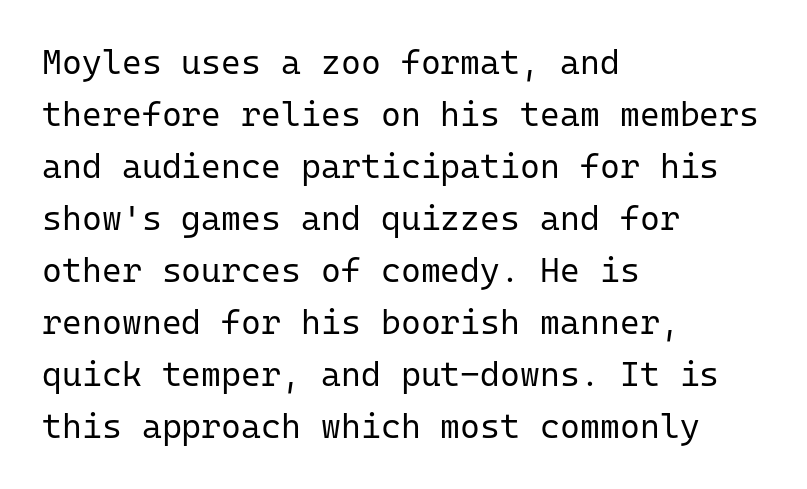
Q: Is the text bold? A: No.
Q: Is the text italic (slanted)? A: No, it is upright.
Q: Is the typeface a serif or a sans-serif typeface? A: Sans-serif.
Q: Is the text underlined? A: No.
Q: How is the paragraph aligned? A: Left-aligned.
Q: Is the spacing between letters normal or unusually wide? A: Normal.
Q: Is the spacing between lines tight, normal or loose? A: Normal.
Q: Width (condensed, normal, or wide)? A: Normal.
Q: Stroke contrast? A: Low.
Q: x-height? A: Medium.
Q: Monospaced? A: Yes.
